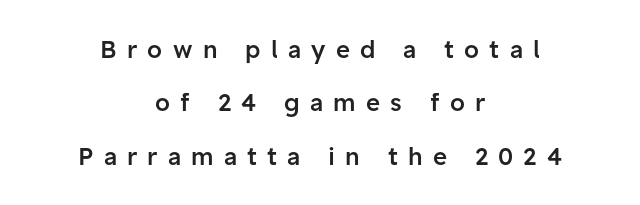
The image shows 24 px text type, upright; set centered, loose line spacing (2.22x), unusually wide letter spacing (+0.43 em), not underlined.
